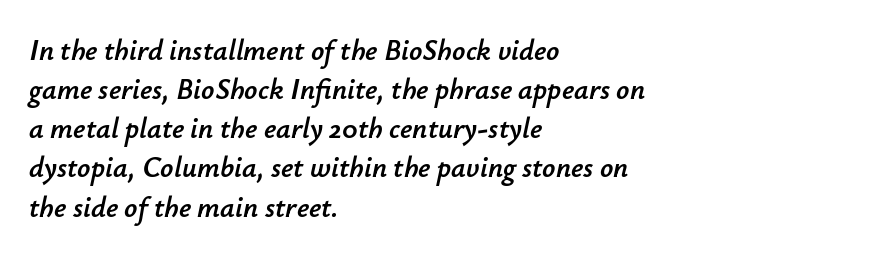
These lines keep a tight, regular rhythm from letter to letter. A typesetter would call this proportional, since set widths differ per character. Each line starts at the same left margin while the right side varies. Tall strokes in this sample are angled rather than plumb.
